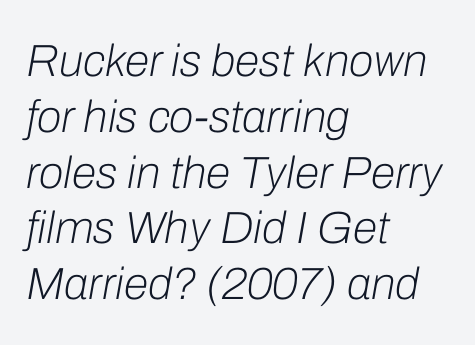
Q: Is the text bold? A: No.
Q: Is the text italic (slanted)? A: Yes, it leans right by about 10 degrees.
Q: Is the text underlined? A: No.
Q: How is the paragraph aligned? A: Left-aligned.
Q: Is the spacing between letters normal or unusually wide? A: Normal.
Q: Width (condensed, normal, or wide)? A: Normal.
Q: Stroke contrast? A: Low.
Q: x-height? A: Medium.
Q: Monospaced? A: No.
